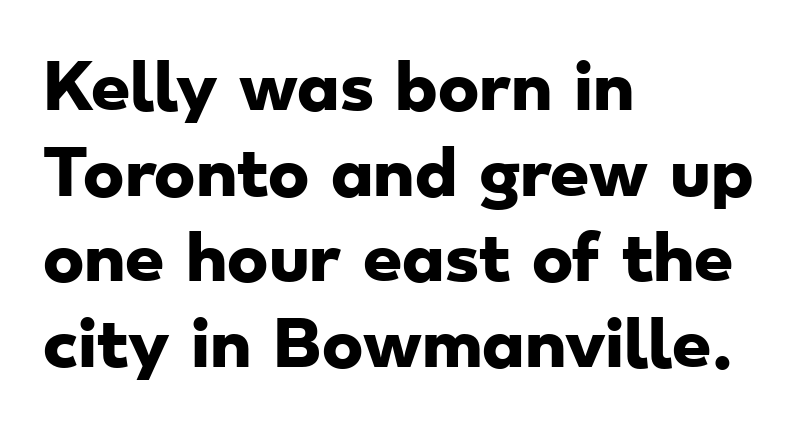
The horizontal fit of the characters is conventional and even. Spacing verdict: proportional, widths tailored to each character. The glyphs are unaccompanied by any horizontal stroke below them. Horizontally, the lines are justified to the leading edge only. Strong, thick strokes mark this as bold type.
